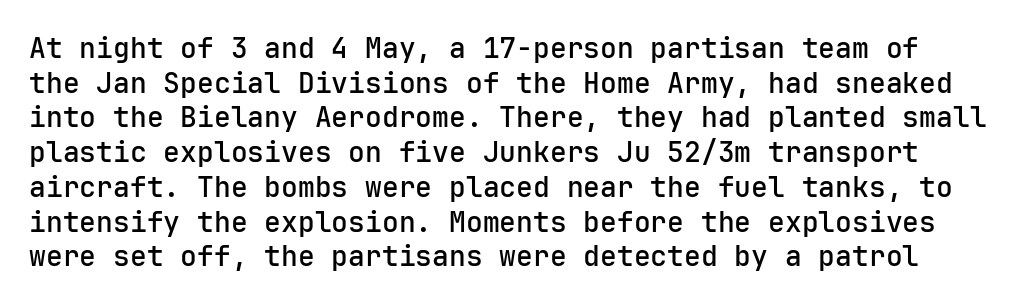
The image shows 28 px semibold sans-serif type, upright; set line spacing 1.24x, normal letter spacing, not underlined; low stroke contrast and a medium x-height.
